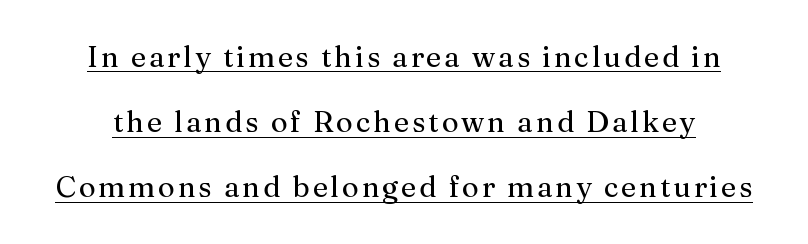
{"serif": "yes", "italic": "no", "bold": "no", "weight": "regular", "width": "normal", "stroke_contrast": "medium", "x_height": "medium", "monospaced": "no", "underline": "yes", "line_spacing": "loose", "line_spacing_ratio": 2.25, "glyph_px": 29}
